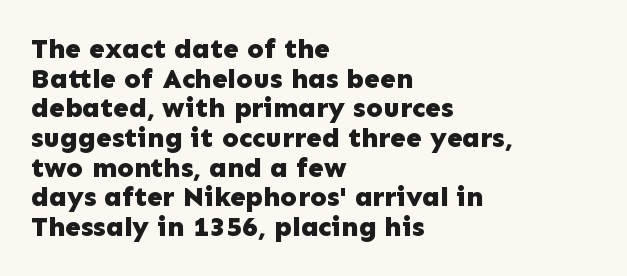
Q: Is the text bold? A: Yes.
Q: Is the text italic (slanted)? A: No, it is upright.
Q: Is the typeface a serif or a sans-serif typeface? A: Sans-serif.
Q: Is the text underlined? A: No.
Q: How is the paragraph aligned? A: Left-aligned.
Q: Is the spacing between letters normal or unusually wide? A: Normal.
Q: Is the spacing between lines tight, normal or loose? A: Tight.
Q: Width (condensed, normal, or wide)? A: Normal.
Q: Stroke contrast? A: Low.
Q: x-height? A: Medium.
Q: Monospaced? A: No.
